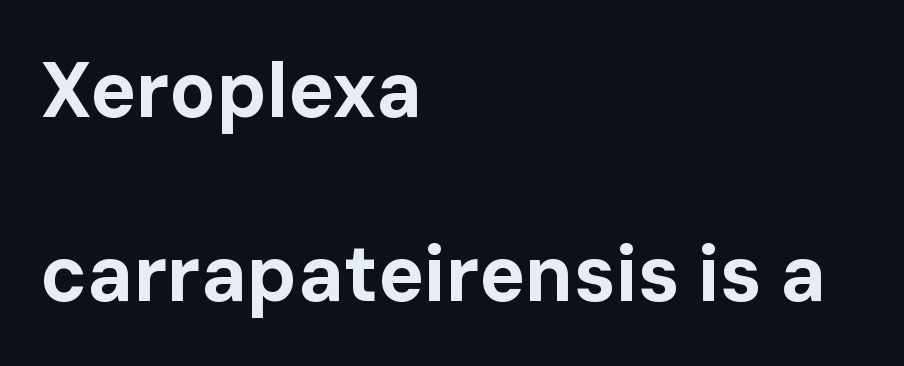
Q: Is the text bold? A: Yes.
Q: Is the text italic (slanted)? A: No, it is upright.
Q: Is the typeface a serif or a sans-serif typeface? A: Sans-serif.
Q: Is the text underlined? A: No.
Q: How is the paragraph aligned? A: Left-aligned.
Q: Is the spacing between letters normal or unusually wide? A: Normal.
Q: Is the spacing between lines tight, normal or loose? A: Loose.
Q: Width (condensed, normal, or wide)? A: Normal.
Q: Stroke contrast? A: Low.
Q: x-height? A: Medium.
Q: Monospaced? A: No.
